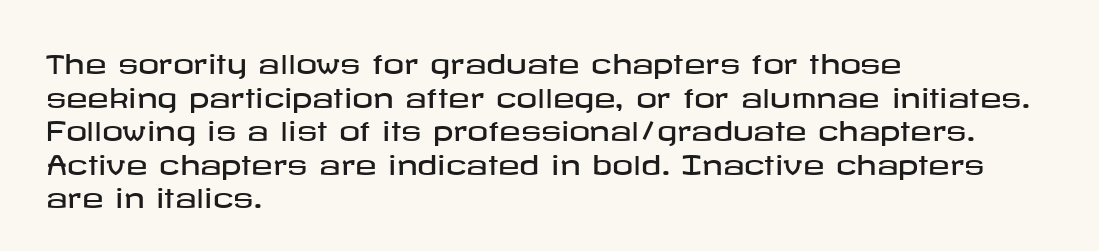
The zone under the glyphs is completely vacant. Line starts are locked; line ends wander. Look at the tracking — it's just the regular setting, nothing added. Horizontal bands of white between lines are of average thickness.
